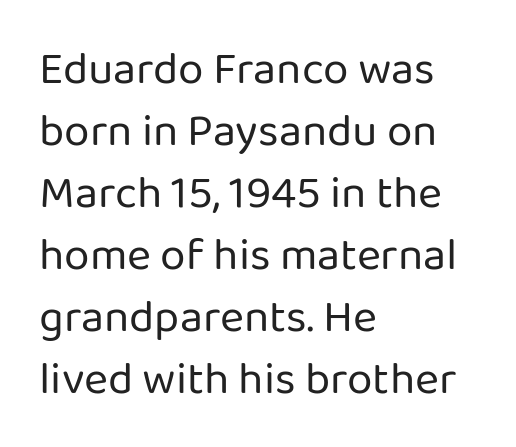
Q: Is the text bold? A: No.
Q: Is the text italic (slanted)? A: No, it is upright.
Q: Is the typeface a serif or a sans-serif typeface? A: Sans-serif.
Q: Is the text underlined? A: No.
Q: How is the paragraph aligned? A: Left-aligned.
Q: Is the spacing between letters normal or unusually wide? A: Normal.
Q: Is the spacing between lines tight, normal or loose? A: Normal.
Q: Width (condensed, normal, or wide)? A: Normal.
Q: Stroke contrast? A: Low.
Q: x-height? A: Medium.
Q: Monospaced? A: No.
